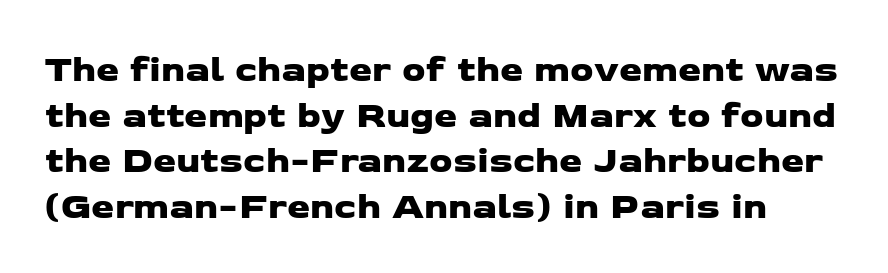
{"serif": "no", "width": "wide", "stroke_contrast": "low", "x_height": "medium", "monospaced": "no", "underline": "no", "line_spacing_ratio": 1.23, "letter_spacing": "normal", "letter_spacing_em": 0.0, "glyph_px": 37}
